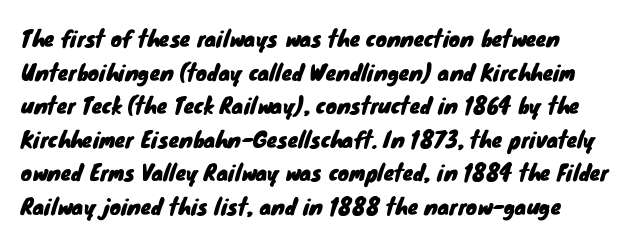
{"underline": "no", "line_spacing": "normal", "line_spacing_ratio": 1.6, "letter_spacing": "normal", "letter_spacing_em": 0.0, "glyph_px": 21}
